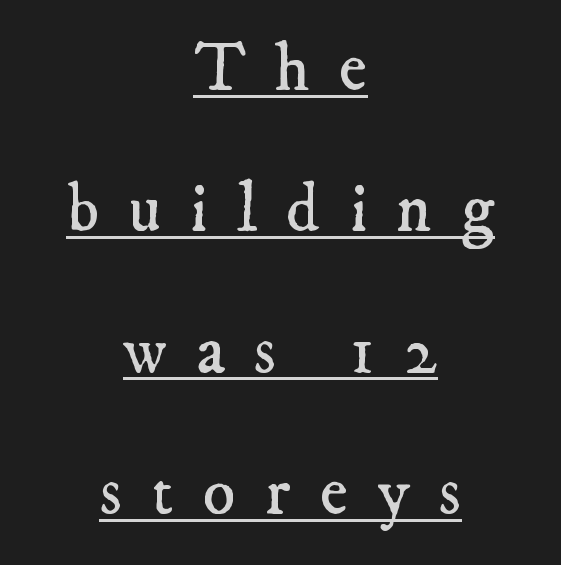
Q: Is the text bold? A: No.
Q: Is the typeface a serif or a sans-serif typeface? A: Serif.
Q: Is the text underlined? A: Yes.
Q: How is the paragraph aligned? A: Centered.
Q: Is the spacing between letters normal or unusually wide? A: Unusually wide.
Q: Is the spacing between lines tight, normal or loose? A: Loose.
Q: Width (condensed, normal, or wide)? A: Normal.
Q: Stroke contrast? A: Low.
Q: x-height? A: Small.
Q: Monospaced? A: No.
